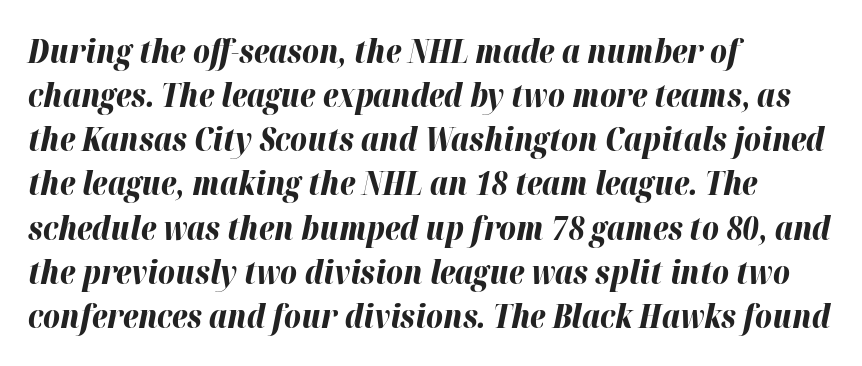
The image shows 32 px bold type, italic (leaning right); set left-aligned, normal line spacing (1.38x), normal letter spacing, not underlined; high stroke contrast and a medium x-height.
